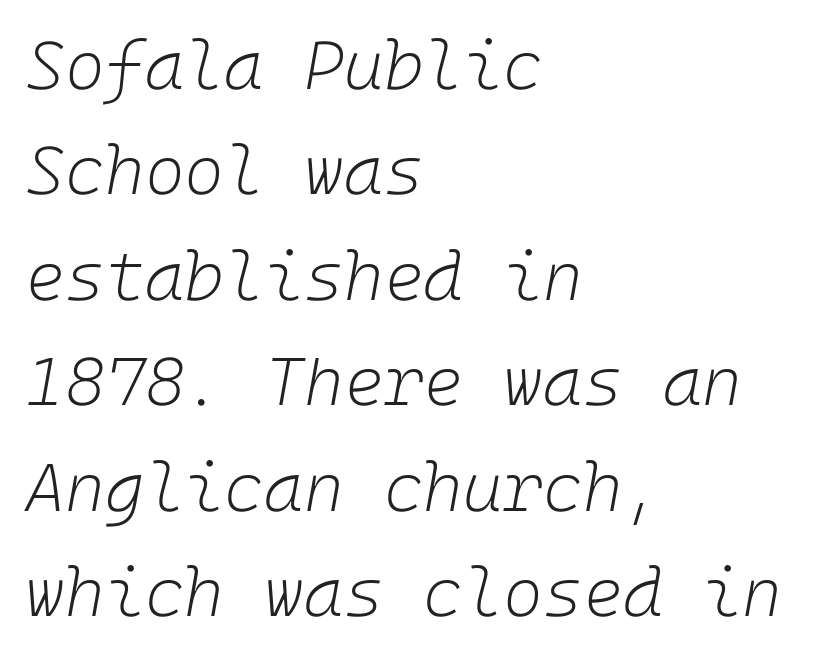
Q: Is the text bold? A: No.
Q: Is the text italic (slanted)? A: Yes, it leans right by about 10 degrees.
Q: Is the text underlined? A: No.
Q: How is the paragraph aligned? A: Left-aligned.
Q: Is the spacing between letters normal or unusually wide? A: Normal.
Q: Is the spacing between lines tight, normal or loose? A: Normal.
Q: Width (condensed, normal, or wide)? A: Normal.
Q: Stroke contrast? A: Low.
Q: x-height? A: Medium.
